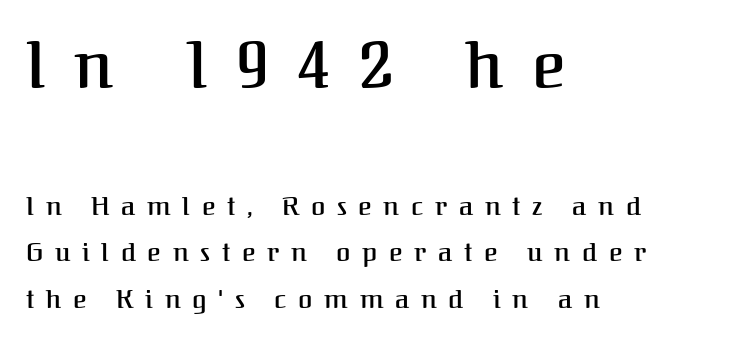
Q: Is the text italic (slanted)? A: No, it is upright.
Q: Is the typeface a serif or a sans-serif typeface? A: Serif.
Q: Is the text underlined? A: No.
Q: How is the paragraph aligned? A: Left-aligned.
Q: Is the spacing between letters normal or unusually wide? A: Unusually wide.
Q: Which block of text is set in a larger size, the first (top) or the second (bottom)? A: The first (top) one.
Q: Width (condensed, normal, or wide)? A: Normal.
Q: Stroke contrast? A: Medium.
Q: x-height? A: Medium.
Q: Monospaced? A: No.
